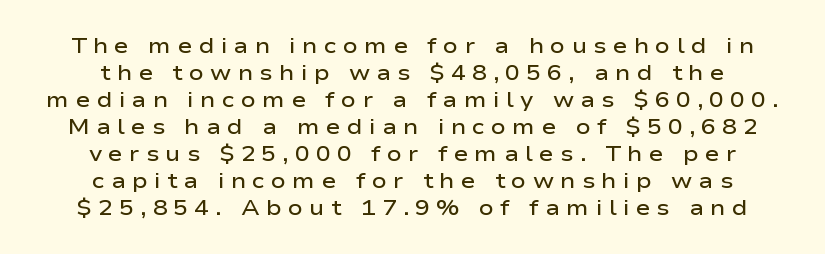
No word sits above an underline. Leftover space on each line is divided equally before and after the words. Do the letters lean? They stand straight. Bold? Not quite — semibold, heavier than regular but stopping short. Substantial extra tracking has been applied to these lines.
